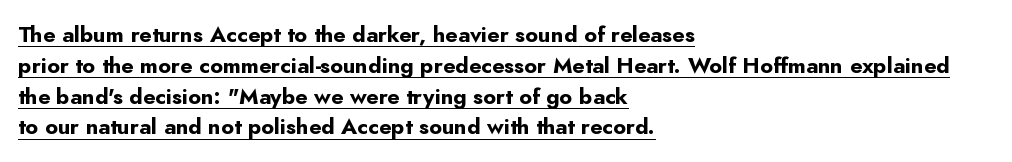
Q: Is the text bold? A: Yes.
Q: Is the text italic (slanted)? A: No, it is upright.
Q: Is the text underlined? A: Yes.
Q: How is the paragraph aligned? A: Left-aligned.
Q: Is the spacing between letters normal or unusually wide? A: Normal.
Q: Is the spacing between lines tight, normal or loose? A: Normal.
